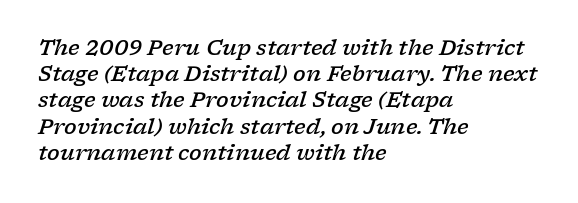
The image shows 21 px text type, italic (leaning right); set left-aligned, normal line spacing (1.25x), normal letter spacing, not underlined.
